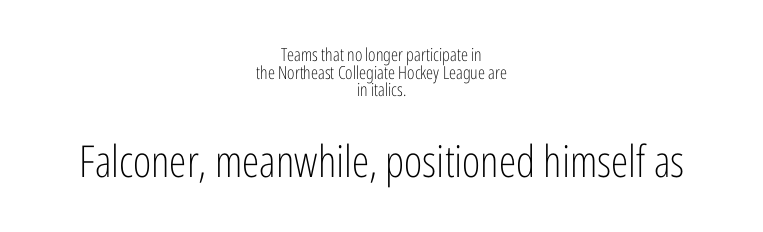
Character widths vary here, with narrow letters taking less room than wide ones. The vertical gap from one line to the next is small. The lines in this sample share a center point and differ in where they start and stop. Which chunk is bigger? The second one — the bottom block dwarfs the top.
